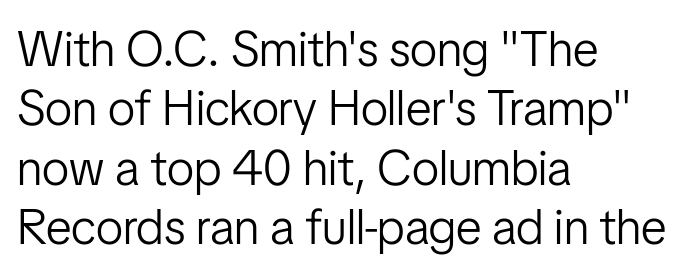
Q: Is the text bold? A: No.
Q: Is the text italic (slanted)? A: No, it is upright.
Q: Is the typeface a serif or a sans-serif typeface? A: Sans-serif.
Q: Is the text underlined? A: No.
Q: How is the paragraph aligned? A: Left-aligned.
Q: Is the spacing between letters normal or unusually wide? A: Normal.
Q: Width (condensed, normal, or wide)? A: Condensed.
Q: Stroke contrast? A: Low.
Q: x-height? A: Medium.
Q: Monospaced? A: No.
